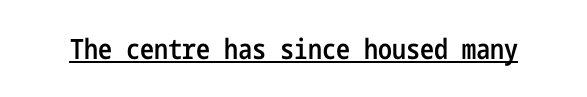
{"serif": "no", "italic": "no", "bold": "semi", "weight": "semibold", "width": "condensed", "stroke_contrast": "low", "x_height": "medium", "underline": "yes", "letter_spacing": "normal", "letter_spacing_em": 0.0, "glyph_px": 28}
